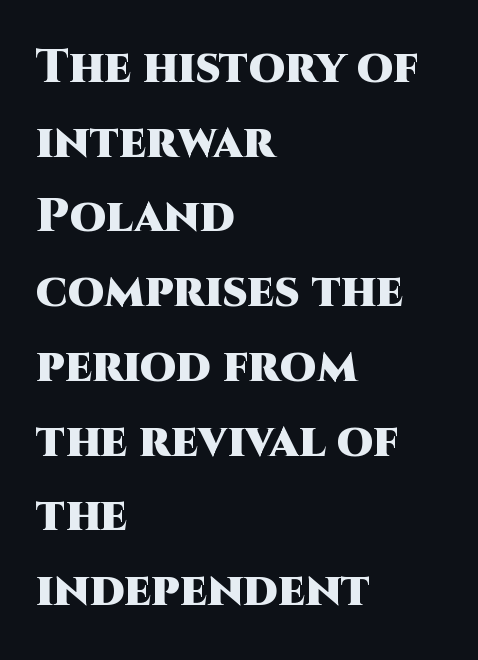
{"serif": "no", "italic": "no", "bold": "yes", "weight": "heavy", "width": "normal", "stroke_contrast": "high", "x_height": "large", "monospaced": "no", "underline": "no", "align": "left", "line_spacing": "normal", "line_spacing_ratio": 1.59, "letter_spacing": "normal", "letter_spacing_em": 0.0, "glyph_px": 47}
